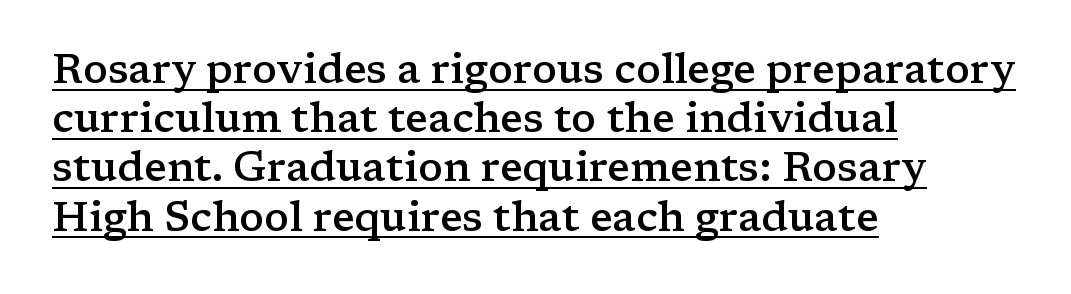
Look at the tracking — it's just the regular setting, nothing added. Do the characters align in a grid? No, the font is proportional. A classic flush-left, rag-right setting is used for this passage. Quick note: underline on. Old-style or modern, the face here clearly has serifs. What weight is shown? A semibold, between regular and bold.
